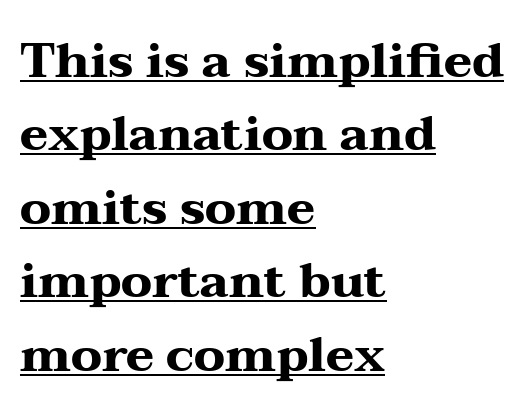
The image shows 48 px heavy, wide serif type, upright; set left-aligned, normal line spacing (1.53x), normal letter spacing, underlined; medium stroke contrast and a medium x-height.
